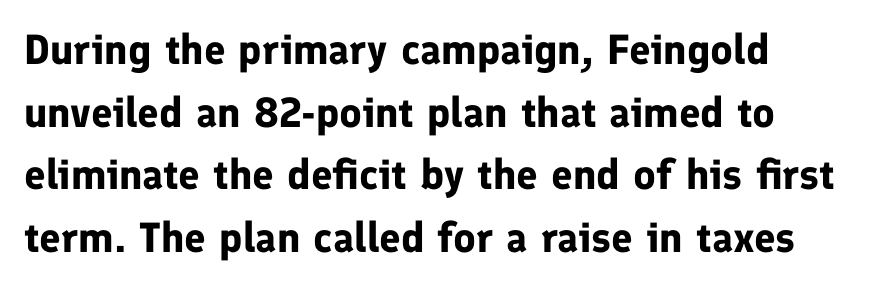
The lines in this sample share a left origin and differ only in where they stop. Check the space under the baseline: it is left empty. Is the letter spacing exaggerated? No — it looks like the ordinary default. The characters display no serif detailing; their extremities are plain. The block of text has a typical density, with ordinary space between rows.
